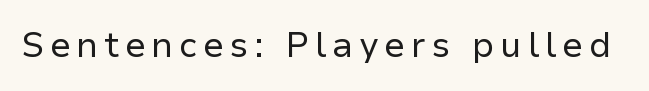
Q: Is the text bold? A: No.
Q: Is the text italic (slanted)? A: No, it is upright.
Q: Is the typeface a serif or a sans-serif typeface? A: Sans-serif.
Q: Is the text underlined? A: No.
Q: Width (condensed, normal, or wide)? A: Normal.
Q: Stroke contrast? A: Low.
Q: x-height? A: Medium.
Q: Monospaced? A: No.
